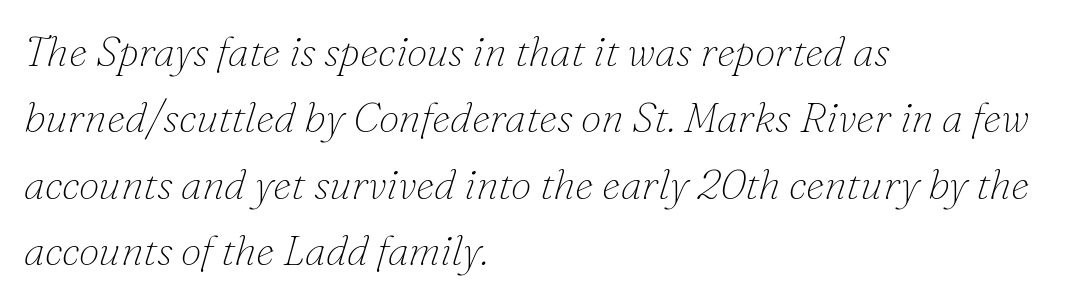
Is the block centered? No — it sits flush against the left margin. Every character sits at an angle, as italics do. Stroke mass is kept to a normal reading level or below. The passage shown is typed in a proportional face where columns would drift.
